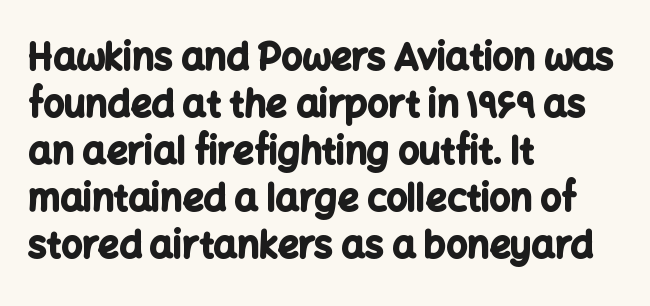
The image shows 37 px bold sans-serif type, upright; set left-aligned, normal line spacing (1.27x), normal letter spacing, not underlined; low stroke contrast and a medium x-height.
